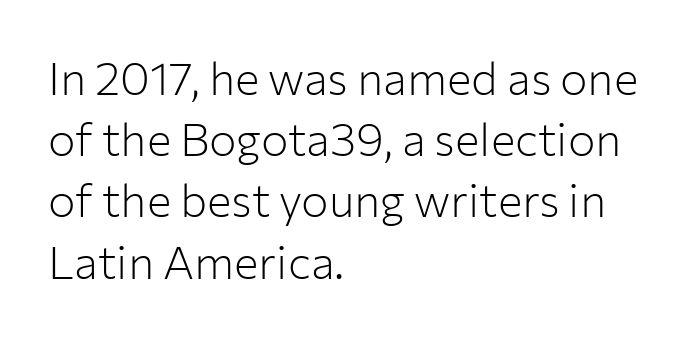
{"serif": "no", "italic": "no", "bold": "no", "weight": "light", "width": "normal", "stroke_contrast": "low", "x_height": "medium", "monospaced": "no", "underline": "no", "align": "left", "line_spacing": "normal", "line_spacing_ratio": 1.33, "letter_spacing": "normal", "letter_spacing_em": 0.0, "glyph_px": 46}
